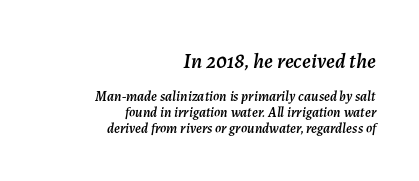
The tracking reads as untouched default to a designer's eye. Quick note: underline off. This layout puts the oversized block above and the modest block below. Short and long lines alike share a common ending point at right.
